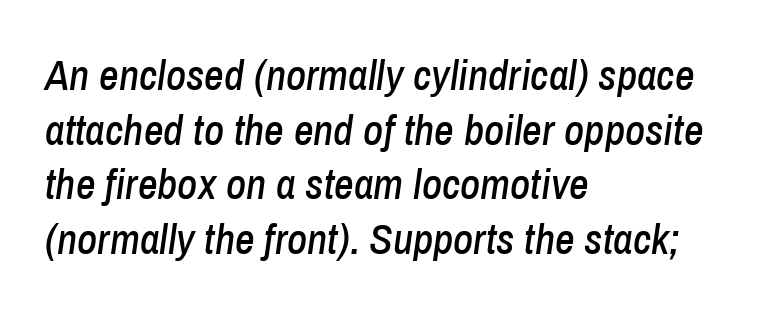
Q: Is the text italic (slanted)? A: Yes, it leans right by about 8 degrees.
Q: Is the text underlined? A: No.
Q: How is the paragraph aligned? A: Left-aligned.
Q: Is the spacing between letters normal or unusually wide? A: Normal.
Q: Is the spacing between lines tight, normal or loose? A: Normal.
Q: Width (condensed, normal, or wide)? A: Condensed.
Q: Stroke contrast? A: Low.
Q: x-height? A: Medium.
Q: Monospaced? A: No.
